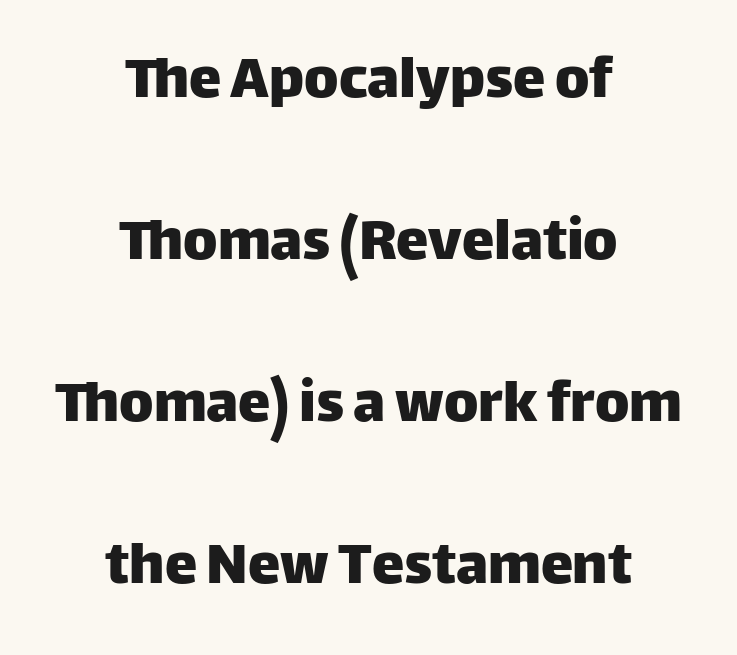
{"serif": "no", "italic": "no", "width": "normal", "stroke_contrast": "low", "x_height": "large", "monospaced": "no", "underline": "no", "align": "center", "line_spacing": "loose", "line_spacing_ratio": 2.49, "letter_spacing": "normal", "letter_spacing_em": 0.0, "glyph_px": 65}
